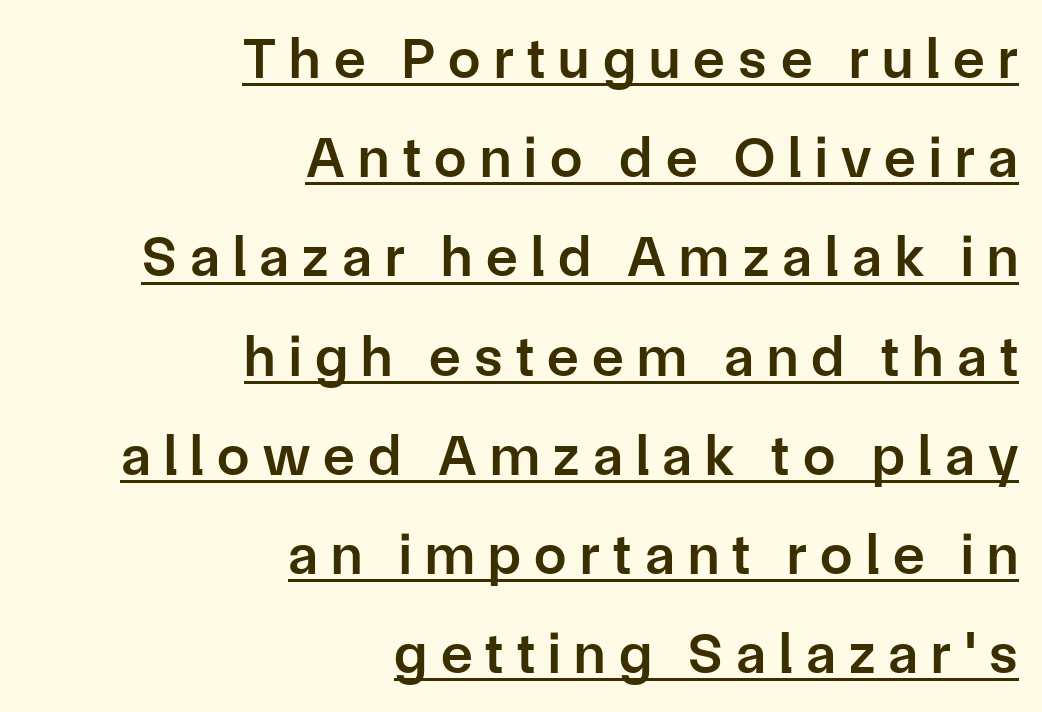
Q: Is the text bold? A: Semi-bold.
Q: Is the text italic (slanted)? A: No, it is upright.
Q: Is the typeface a serif or a sans-serif typeface? A: Sans-serif.
Q: Is the text underlined? A: Yes.
Q: How is the paragraph aligned? A: Right-aligned.
Q: Is the spacing between letters normal or unusually wide? A: Unusually wide.
Q: Width (condensed, normal, or wide)? A: Normal.
Q: Stroke contrast? A: Low.
Q: x-height? A: Medium.
Q: Monospaced? A: No.
